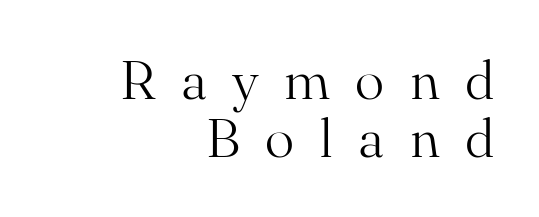
The image shows 55 px light serif type, upright; set right-aligned, tight line spacing (1.05x), unusually wide letter spacing (+0.46 em), not underlined; medium stroke contrast and a small x-height.
